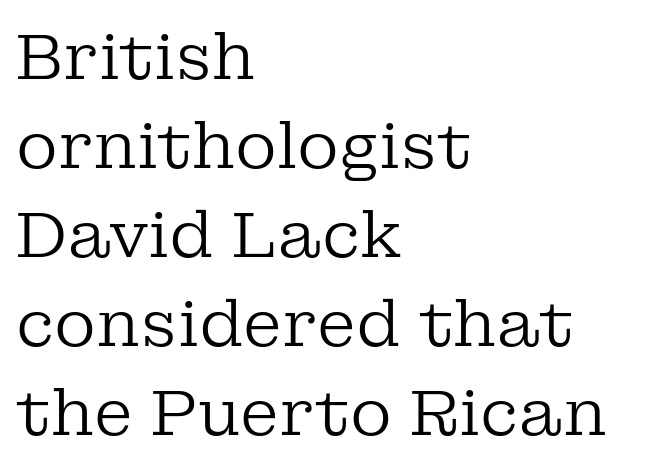
Visually the block forms a straight wall on the left and a jagged coastline on the right. Descenders hang freely into open space. Stem width sits at or under what a default text font uses. These lines keep a tight, regular rhythm from letter to letter. You could not count columns in this text — the font is proportionally spaced. What's the leading like? Ordinary, nothing unusual.
